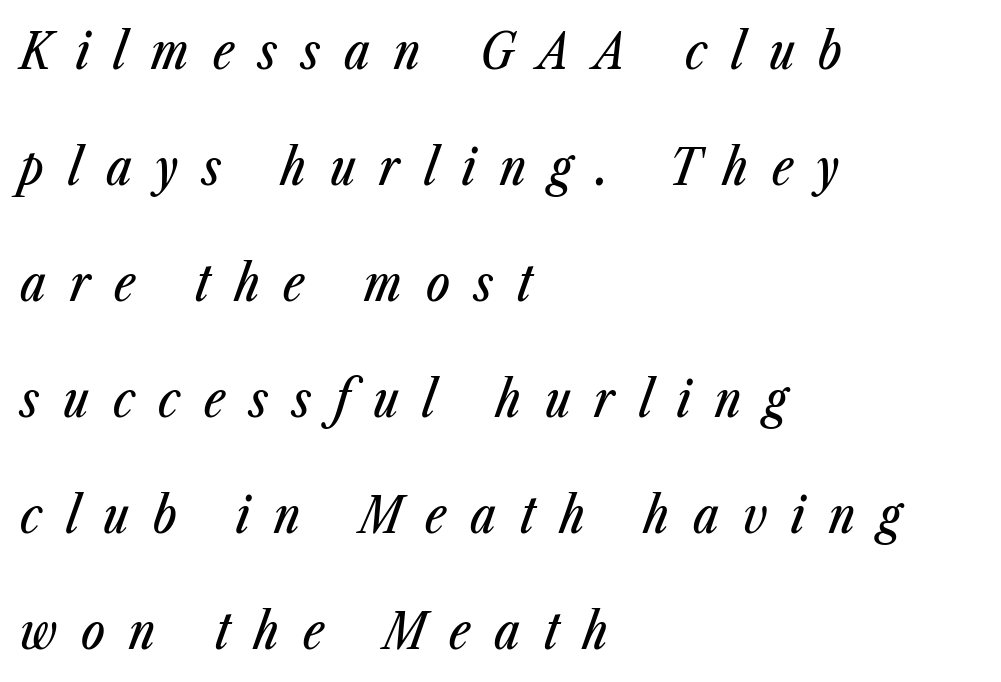
What stands out about the letter spacing? Its width — letters are far apart. Visually the block forms a straight wall on the left and a jagged coastline on the right. Students, observe: this is what heavily led, spacious text looks like. Lines of text with bare space underneath. These lines were composed using italics.
